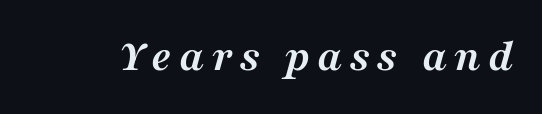
{"serif": "yes", "italic": "yes", "lean": "right", "slant_degrees": 16, "bold": "yes", "weight": "semibold", "width": "normal", "stroke_contrast": "medium", "x_height": "medium", "monospaced": "no", "underline": "no", "glyph_px": 46}
